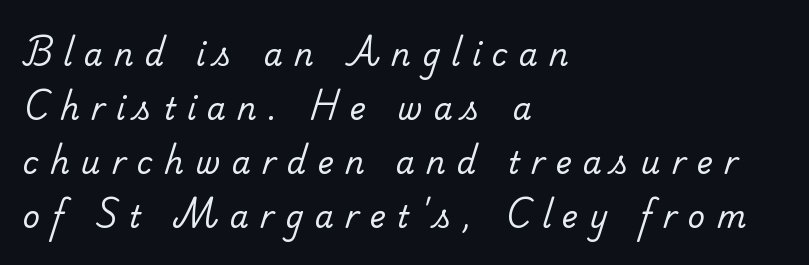
Clear beneath every line of the passage. Visually the block forms a straight wall on the left and a jagged coastline on the right. On a weight scale, this lands at 450 or below. Looks like regular typesetting: each glyph gets only the width it needs.
